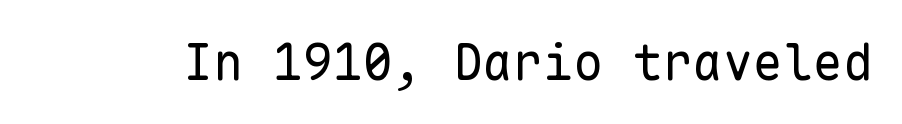
Every character here occupies the same horizontal width, giving the sample a typewriter-like rhythm. No extra ink here — the face is not bold. Inter-character spacing is left at the font's built-in metrics. This rendering features lettering with no underline.
